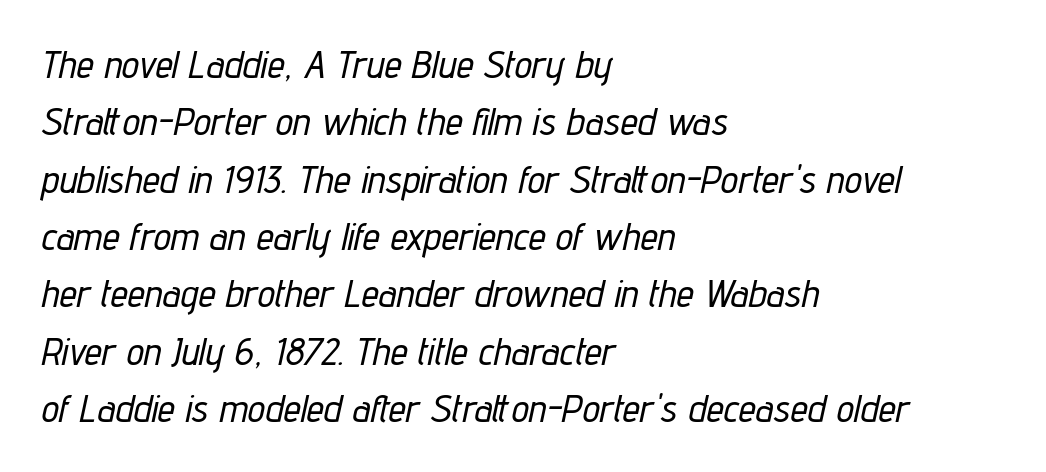
Q: Is the text italic (slanted)? A: Yes, it leans right by about 12 degrees.
Q: Is the text underlined? A: No.
Q: How is the paragraph aligned? A: Left-aligned.
Q: Is the spacing between letters normal or unusually wide? A: Normal.
Q: Is the spacing between lines tight, normal or loose? A: Normal.
Q: Width (condensed, normal, or wide)? A: Condensed.
Q: Stroke contrast? A: Low.
Q: x-height? A: Medium.
Q: Monospaced? A: No.
